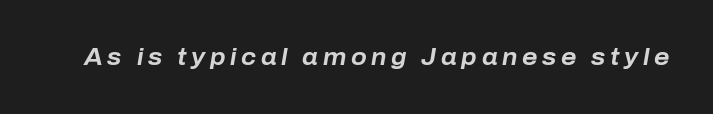
The letterforms stand isolated, each surrounded by extra space. The letters are slanted; this is an italic face. Plain, unruled lines of type. Is the type bold? Yes — the strokes are clearly thick and heavy.
